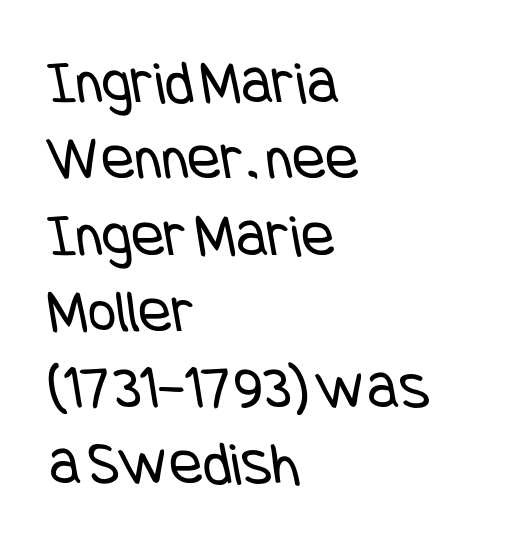
{"serif": "no", "bold": "no", "weight": "regular", "width": "condensed", "stroke_contrast": "low", "x_height": "large", "underline": "no", "align": "left", "line_spacing_ratio": 1.23, "letter_spacing": "normal", "letter_spacing_em": 0.0, "glyph_px": 62}
